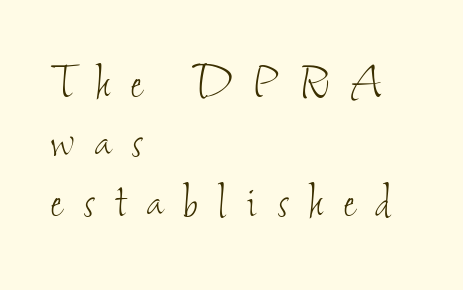
Q: Is the text bold? A: No.
Q: Is the text underlined? A: No.
Q: How is the paragraph aligned? A: Left-aligned.
Q: Is the spacing between letters normal or unusually wide? A: Unusually wide.
Q: Is the spacing between lines tight, normal or loose? A: Tight.
Q: Width (condensed, normal, or wide)? A: Condensed.
Q: Stroke contrast? A: Low.
Q: x-height? A: Small.
Q: Monospaced? A: No.
